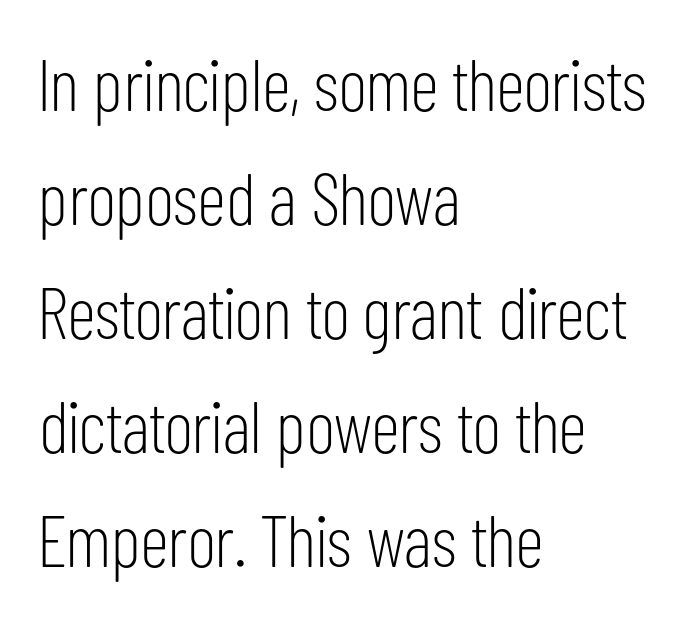
{"serif": "no", "italic": "no", "bold": "no", "weight": "light", "width": "condensed", "stroke_contrast": "low", "x_height": "medium", "monospaced": "no", "underline": "no", "align": "left", "line_spacing": "normal", "line_spacing_ratio": 1.56, "letter_spacing": "normal", "letter_spacing_em": 0.0, "glyph_px": 73}
